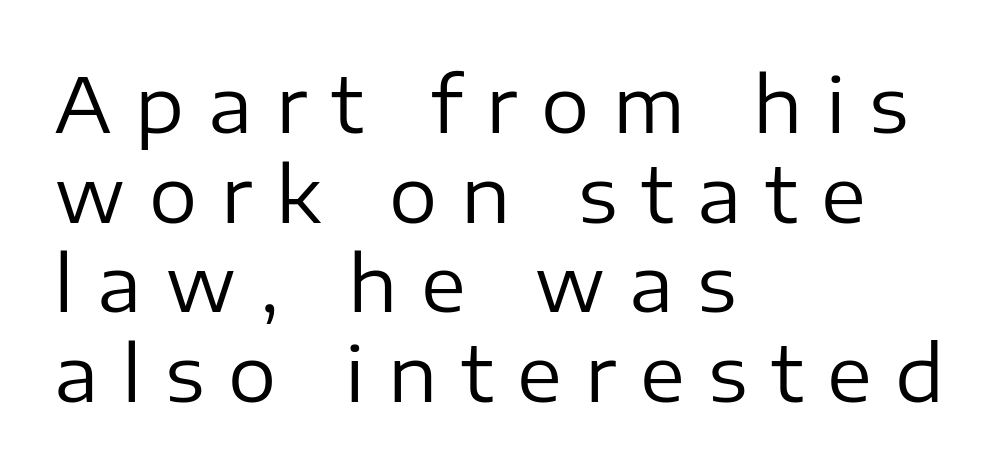
Q: Is the text bold? A: No.
Q: Is the text italic (slanted)? A: No, it is upright.
Q: Is the typeface a serif or a sans-serif typeface? A: Sans-serif.
Q: Is the text underlined? A: No.
Q: How is the paragraph aligned? A: Left-aligned.
Q: Is the spacing between letters normal or unusually wide? A: Unusually wide.
Q: Width (condensed, normal, or wide)? A: Normal.
Q: Stroke contrast? A: Low.
Q: x-height? A: Medium.
Q: Monospaced? A: No.
